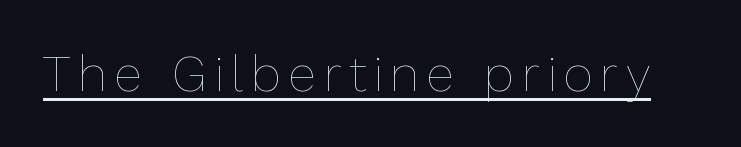
{"italic": "no", "bold": "no", "weight": "thin", "width": "normal", "stroke_contrast": "low", "x_height": "medium", "monospaced": "no", "underline": "yes", "glyph_px": 51}
